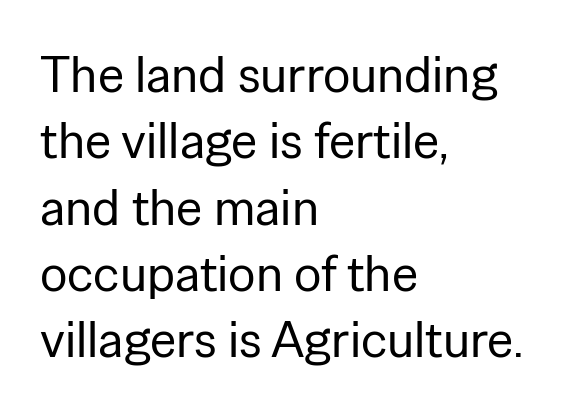
The image shows 51 px regular-weight sans-serif type, upright; set left-aligned, normal line spacing (1.3x), normal letter spacing, not underlined; low stroke contrast and a medium x-height.
